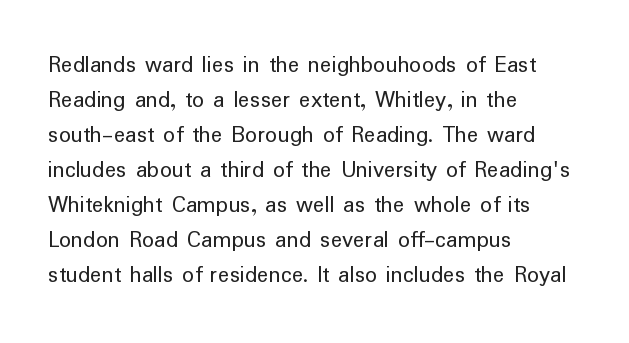
{"italic": "no", "bold": "no", "underline": "no", "align": "left", "line_spacing": "normal", "line_spacing_ratio": 1.46, "letter_spacing": "normal", "letter_spacing_em": 0.0, "glyph_px": 24}
